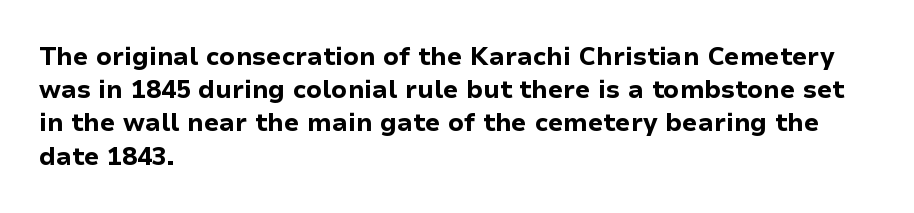
Q: Is the text bold? A: Yes.
Q: Is the text italic (slanted)? A: No, it is upright.
Q: Is the text underlined? A: No.
Q: How is the paragraph aligned? A: Left-aligned.
Q: Is the spacing between letters normal or unusually wide? A: Normal.
Q: Is the spacing between lines tight, normal or loose? A: Normal.
